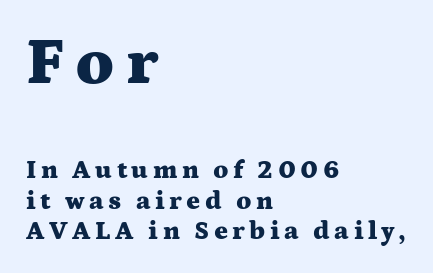
The image shows 66 px heavy, wide serif type, upright; set left-aligned, line spacing 1.16x, not underlined; the first (top) block is 2.54x larger; medium stroke contrast and a medium x-height.
